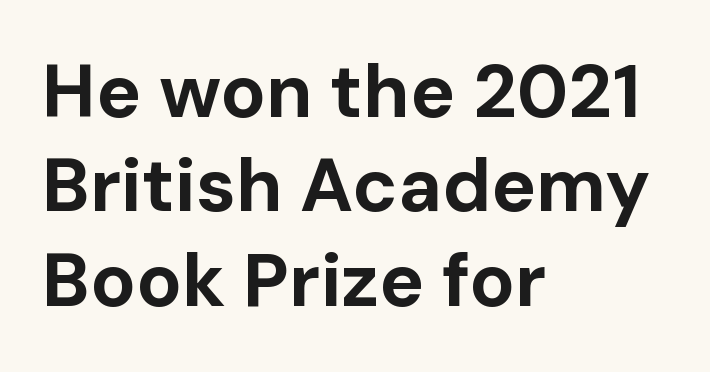
{"serif": "no", "italic": "no", "bold": "yes", "weight": "bold", "width": "normal", "stroke_contrast": "low", "x_height": "medium", "monospaced": "no", "underline": "no", "align": "left", "line_spacing": "normal", "line_spacing_ratio": 1.26, "letter_spacing": "normal", "letter_spacing_em": 0.0, "glyph_px": 75}
